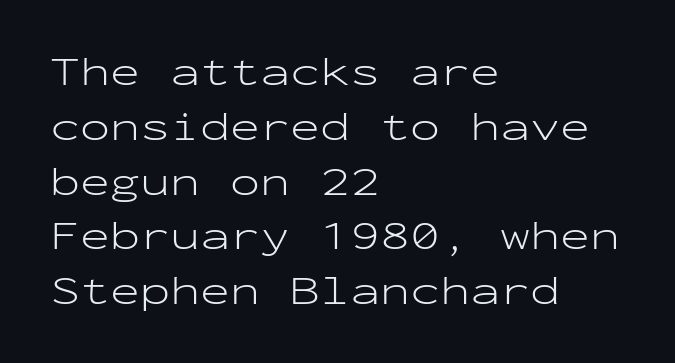
{"serif": "no", "italic": "no", "bold": "no", "weight": "light", "width": "wide", "stroke_contrast": "low", "x_height": "medium", "monospaced": "yes", "underline": "no", "align": "left", "line_spacing": "normal", "line_spacing_ratio": 1.37, "letter_spacing": "normal", "letter_spacing_em": 0.0, "glyph_px": 40}
